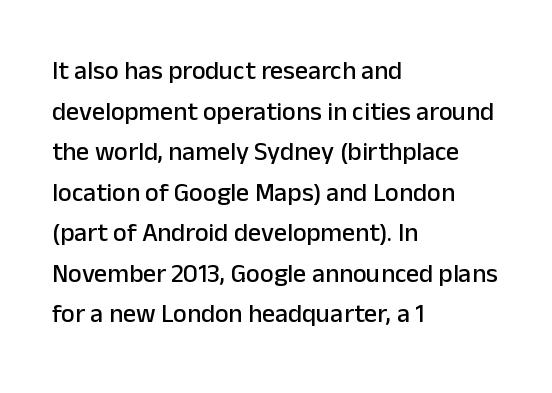
The image shows 26 px text type, upright; set left-aligned, normal line spacing (1.56x), normal letter spacing, not underlined.
